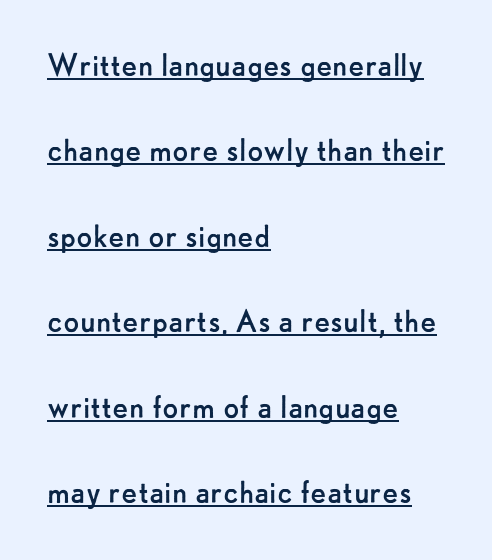
Vertical spacing — loose. These lines were composed using upright roman letters. The type family on display is of the sans-serif kind. Proportional: the letters do not fall into vertical columns.
